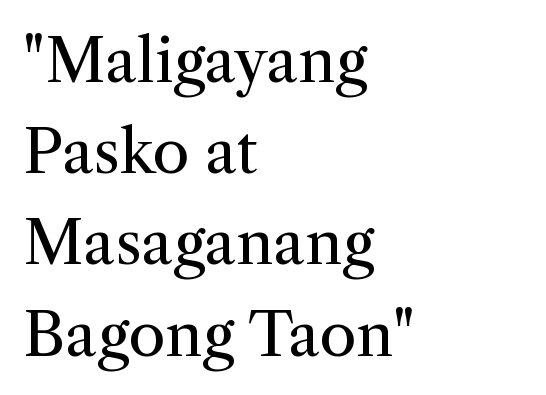
The image shows 60 px regular-weight serif type, upright; set left-aligned, normal line spacing (1.52x), normal letter spacing, not underlined; medium stroke contrast and a medium x-height.
